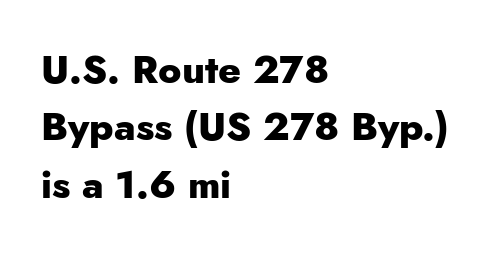
{"serif": "no", "italic": "no", "bold": "yes", "weight": "heavy", "width": "normal", "stroke_contrast": "low", "x_height": "small", "monospaced": "no", "underline": "no", "align": "left", "line_spacing": "normal", "line_spacing_ratio": 1.47, "letter_spacing": "normal", "letter_spacing_em": 0.0, "glyph_px": 39}
